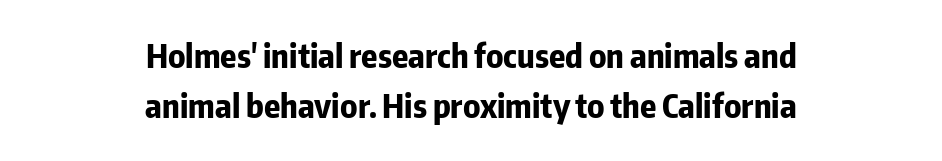
Italic? Not at all — the glyphs are vertical. The passage shown is typeset with a sans-serif family. Proportional: the letters do not fall into vertical columns. Typesetter's note: full bold, strokes at maximum text heaviness. Nobody drew a line under any word here. How would I describe the line gaps? Plain and ordinary.
